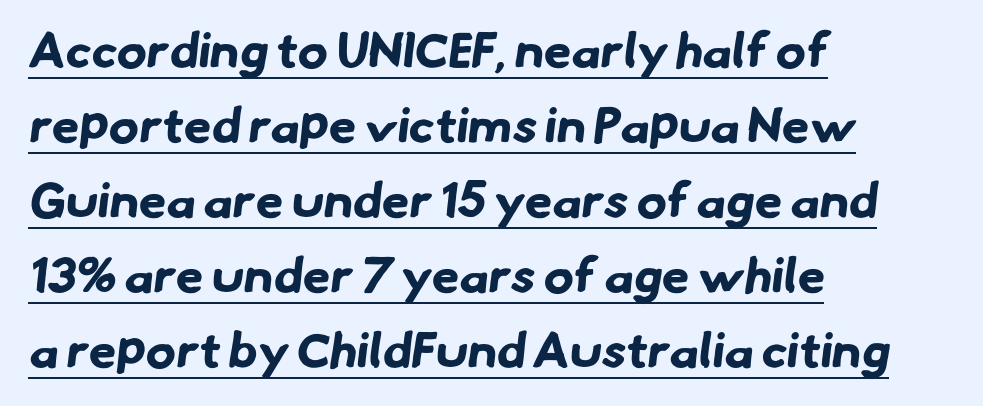
The image shows 50 px bold sans-serif type; set left-aligned, normal line spacing (1.5x), normal letter spacing, underlined; low stroke contrast and a small x-height.
